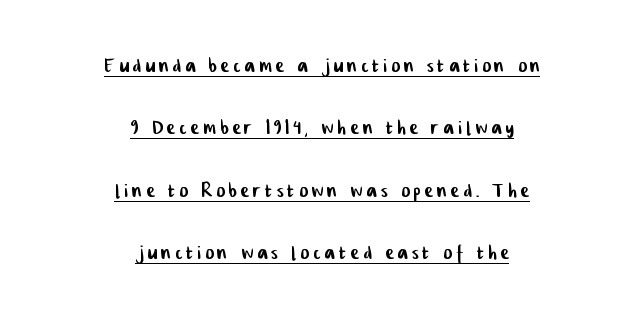
{"underline": "yes", "align": "center", "line_spacing": "loose", "line_spacing_ratio": 2.4, "glyph_px": 26}
